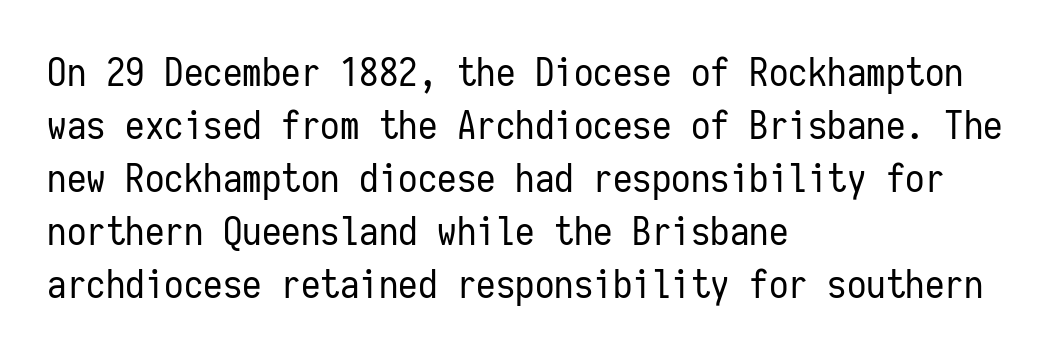
The image shows 39 px regular-weight, condensed sans-serif type, upright, monospaced; set left-aligned, normal line spacing (1.36x), normal letter spacing, not underlined; low stroke contrast and a medium x-height.
